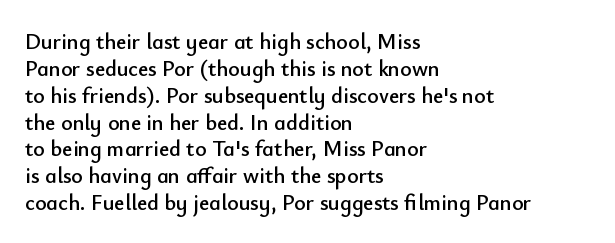
The image shows 22 px text type, upright; set left-aligned, line spacing 1.22x, normal letter spacing, not underlined.
